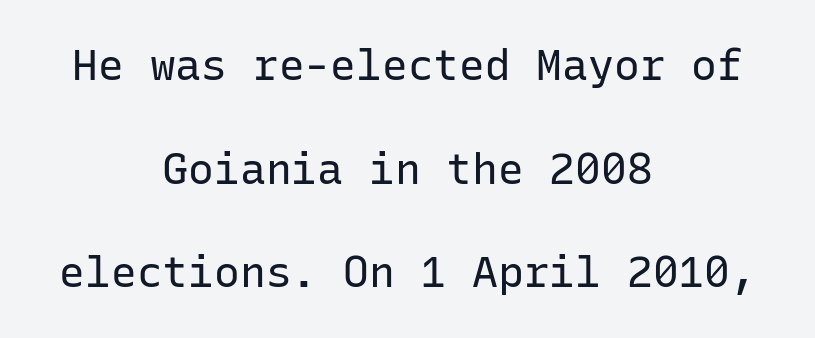
Q: Is the text bold? A: No.
Q: Is the text italic (slanted)? A: No, it is upright.
Q: Is the typeface a serif or a sans-serif typeface? A: Sans-serif.
Q: Is the text underlined? A: No.
Q: How is the paragraph aligned? A: Centered.
Q: Is the spacing between letters normal or unusually wide? A: Normal.
Q: Is the spacing between lines tight, normal or loose? A: Loose.
Q: Width (condensed, normal, or wide)? A: Normal.
Q: Stroke contrast? A: Low.
Q: x-height? A: Medium.
Q: Monospaced? A: Yes.
